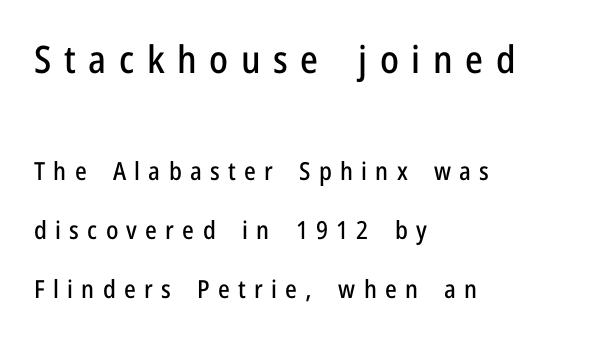
Q: Is the text italic (slanted)? A: No, it is upright.
Q: Is the typeface a serif or a sans-serif typeface? A: Sans-serif.
Q: Is the text underlined? A: No.
Q: How is the paragraph aligned? A: Left-aligned.
Q: Is the spacing between letters normal or unusually wide? A: Unusually wide.
Q: Is the spacing between lines tight, normal or loose? A: Loose.
Q: Which block of text is set in a larger size, the first (top) or the second (bottom)? A: The first (top) one.
Q: Width (condensed, normal, or wide)? A: Condensed.
Q: Stroke contrast? A: Low.
Q: x-height? A: Medium.
Q: Monospaced? A: No.
